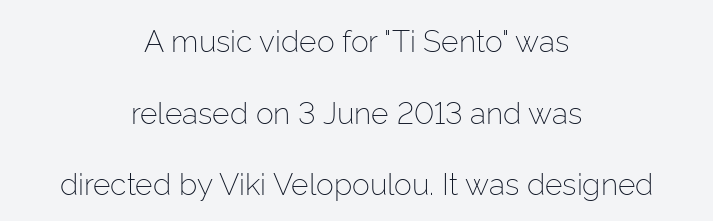
The rag falls on both sides of this text block equally. Looks like regular typesetting: each glyph gets only the width it needs. The typeface chosen for these lines omits serifs. A light-to-regular cut is what we see here. Notice the wide empty band between every row — that's loose leading.
